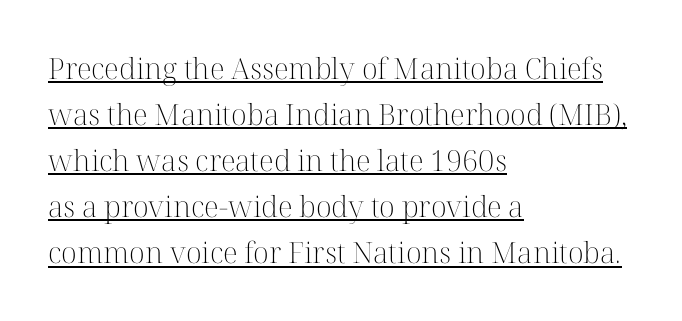
Q: Is the text bold? A: No.
Q: Is the text italic (slanted)? A: No, it is upright.
Q: Is the typeface a serif or a sans-serif typeface? A: Serif.
Q: Is the text underlined? A: Yes.
Q: How is the paragraph aligned? A: Left-aligned.
Q: Is the spacing between letters normal or unusually wide? A: Normal.
Q: Is the spacing between lines tight, normal or loose? A: Normal.
Q: Width (condensed, normal, or wide)? A: Normal.
Q: Stroke contrast? A: High.
Q: x-height? A: Medium.
Q: Monospaced? A: No.
